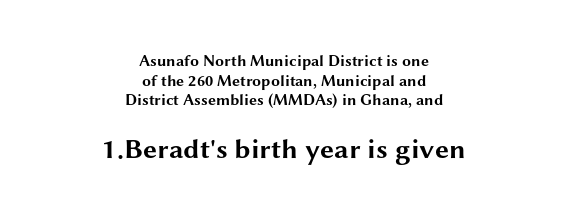
Notice how the passage keeps no hard edge, just a central spine. The type is set solid horizontally, with unmodified tracking. Rendered with straight, roman letterforms. The gap between lines stays unmarked.
